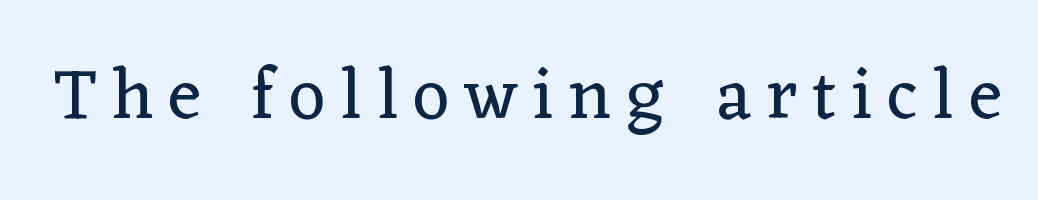
The image shows 71 px regular-weight serif type, upright; set unusually wide letter spacing (+0.22 em), not underlined; low stroke contrast and a medium x-height.
